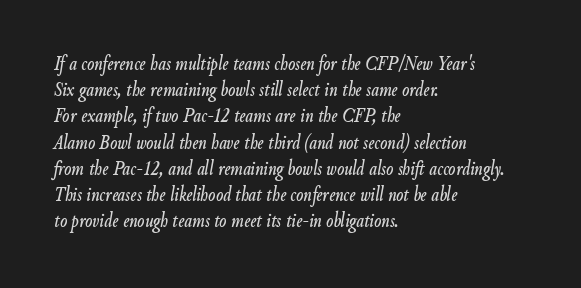
The image shows 21 px text type, italic (leaning right); set left-aligned, normal line spacing (1.25x), normal letter spacing, not underlined.
